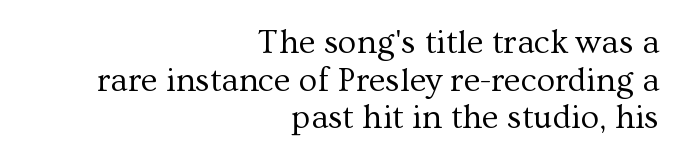
The image shows 34 px regular-weight serif type, upright; set right-aligned, tight line spacing (1.11x), normal letter spacing, not underlined; medium stroke contrast and a medium x-height.
